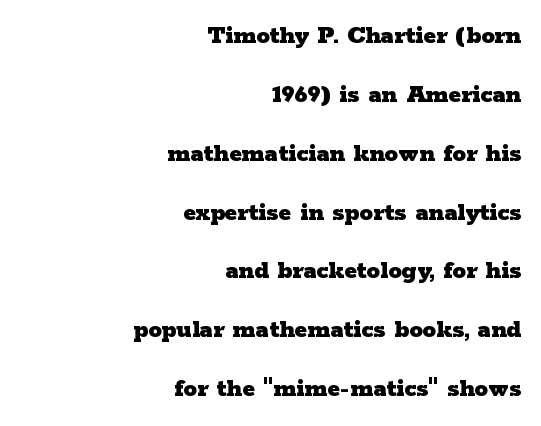
The image shows 27 px bold type, upright; set right-aligned, loose line spacing (2.18x), normal letter spacing, not underlined.
